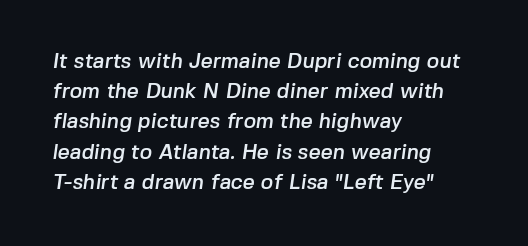
Lines of text with bare space underneath. A classic flush-left, rag-right setting is used for this passage. A typesetter would call this leading conventional body-copy spacing. This rendering leaves character spacing at its baseline value.
